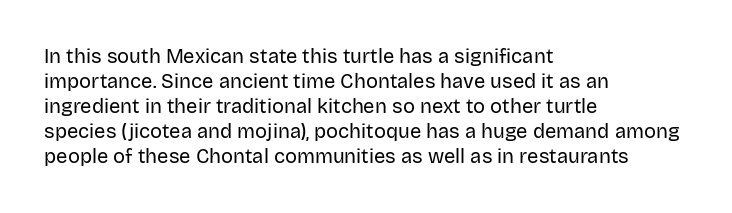
Q: Is the text bold? A: No.
Q: Is the text italic (slanted)? A: No, it is upright.
Q: Is the text underlined? A: No.
Q: How is the paragraph aligned? A: Left-aligned.
Q: Is the spacing between letters normal or unusually wide? A: Normal.
Q: Is the spacing between lines tight, normal or loose? A: Normal.
